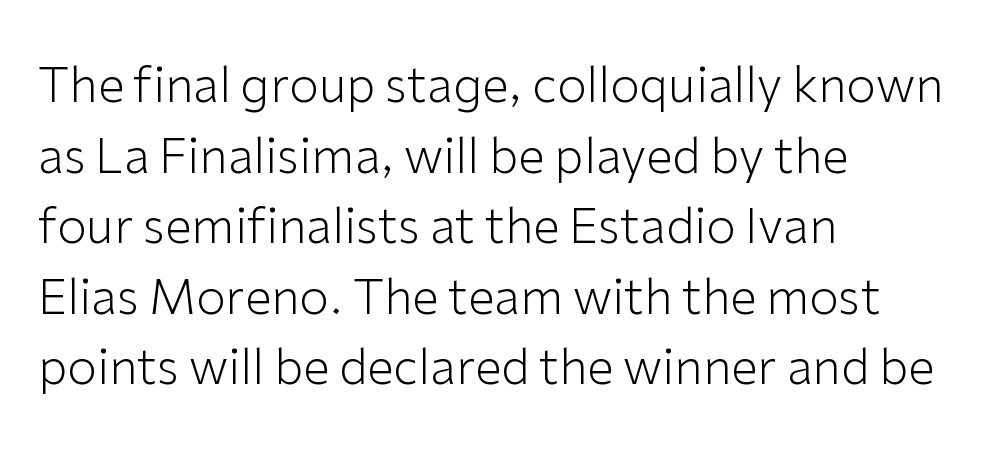
The block of text has a typical density, with ordinary space between rows. The strokes are not fattened; the text isn't bold. Each word holds together tightly as a unit, with standard inter-letter gaps. Spacing verdict: proportional, widths tailored to each character. A bare baseline throughout the passage. No italicization has been applied; the sample stays upright.
